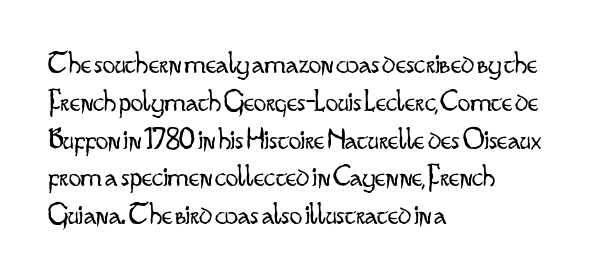
The passage shown is typed in a proportional face where columns would drift. Examine the stroke ends and you'll find no serifs. These glyphs show unthickened strokes, regular width or finer. Type without underlining.
